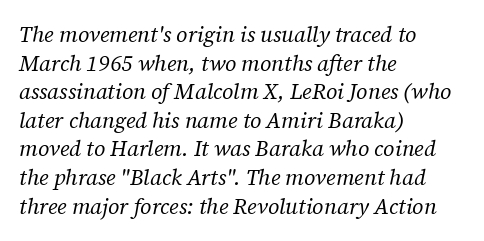
{"italic": "yes", "lean": "right", "slant_degrees": 12, "bold": "no", "underline": "no", "align": "left", "line_spacing": "normal", "line_spacing_ratio": 1.3, "letter_spacing": "normal", "letter_spacing_em": 0.0, "glyph_px": 22}
